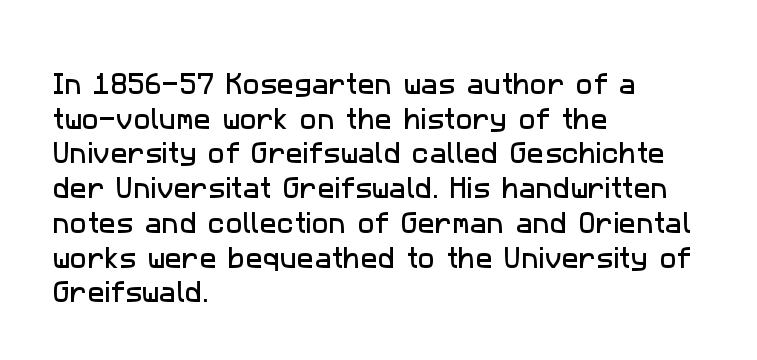
The image shows 23 px text type; set left-aligned, normal line spacing (1.51x), normal letter spacing, not underlined.
